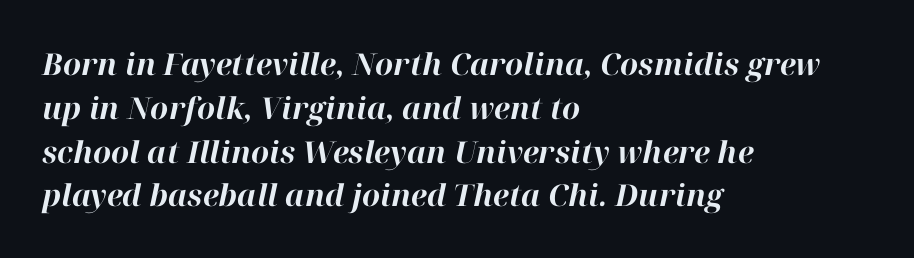
The image shows 30 px bold type, italic (leaning right); set left-aligned, normal line spacing (1.46x), normal letter spacing, not underlined; high stroke contrast and a medium x-height.
